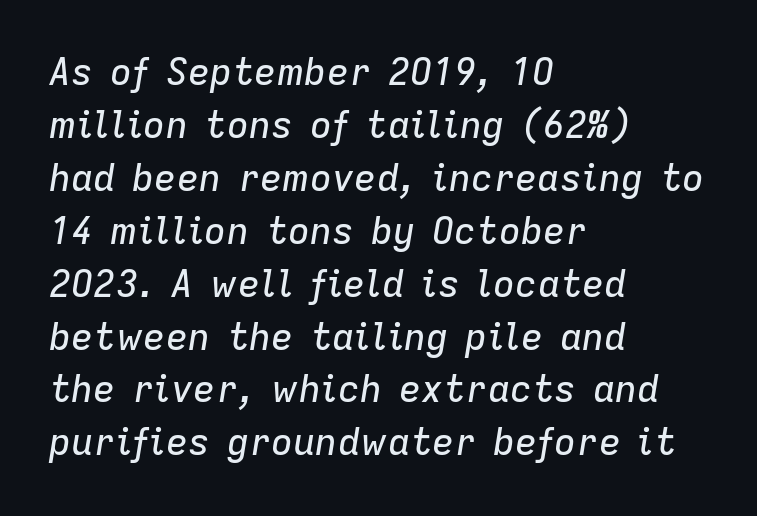
Think of a printed novel: that variable character pitch is what you see here. Which margin do the lines hug? The left one — the right edge is uneven. A typesetter would mark this as italic. The designer left line spacing at the default.
